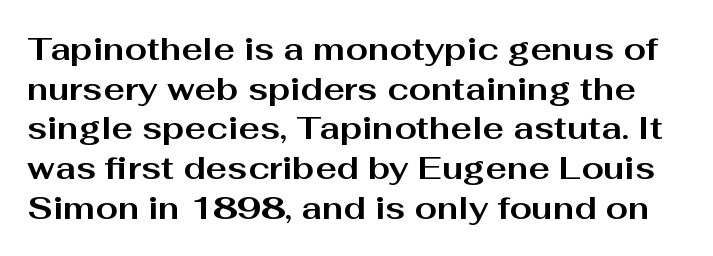
The image shows 32 px bold, wide sans-serif type, upright; set line spacing 1.24x, normal letter spacing, not underlined; medium stroke contrast and a medium x-height.
